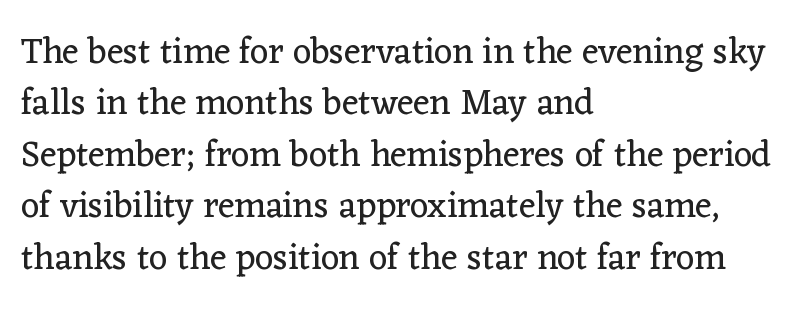
Q: Is the text bold? A: No.
Q: Is the text italic (slanted)? A: No, it is upright.
Q: Is the typeface a serif or a sans-serif typeface? A: Serif.
Q: Is the text underlined? A: No.
Q: How is the paragraph aligned? A: Left-aligned.
Q: Is the spacing between letters normal or unusually wide? A: Normal.
Q: Is the spacing between lines tight, normal or loose? A: Normal.
Q: Width (condensed, normal, or wide)? A: Normal.
Q: Stroke contrast? A: Low.
Q: x-height? A: Medium.
Q: Monospaced? A: No.
